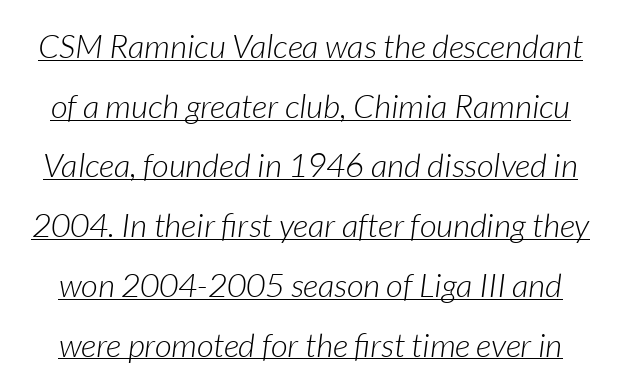
{"italic": "yes", "lean": "right", "slant_degrees": 7, "bold": "no", "weight": "light", "width": "normal", "stroke_contrast": "low", "x_height": "medium", "monospaced": "no", "underline": "yes", "line_spacing_ratio": 1.81, "letter_spacing": "normal", "letter_spacing_em": 0.0, "glyph_px": 33}
